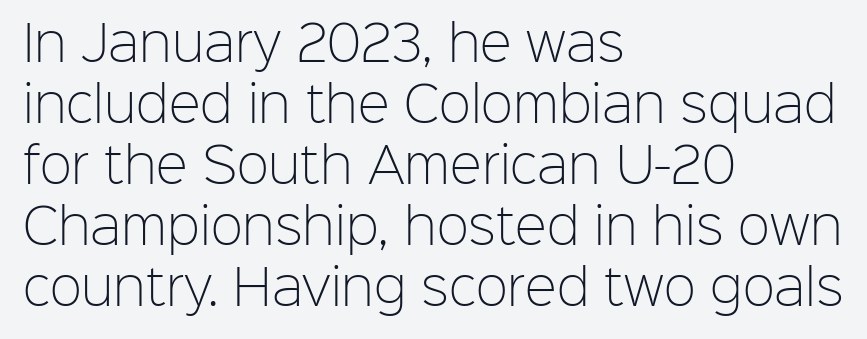
Check where the strokes stop: nothing finishes them off — pure sans. Caption: face not bold, strokes unweighted. The lines sit at an ordinary, default distance from one another. The font's upright variant was chosen for this text. Left-aligned paragraph, ragged on the right. Descenders are the only things crossing below the line.
